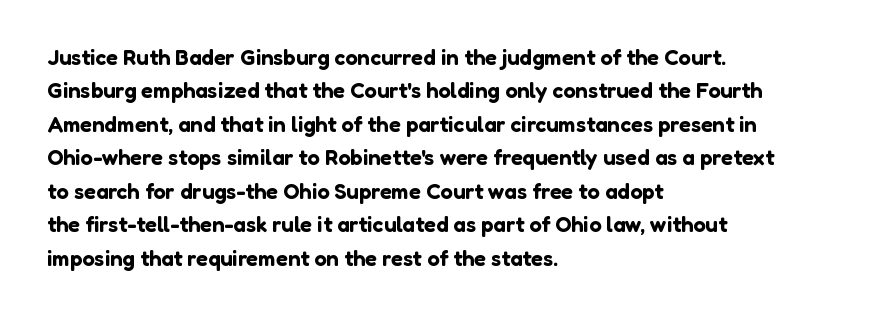
Regarding leading, the lines here are spaced in the standard way. The typography opts for an upright posture over an oblique one. Caption: multi-line text, flush left, ragged right. Nothing unusual about the tracking: characters are spaced as the font intends.
